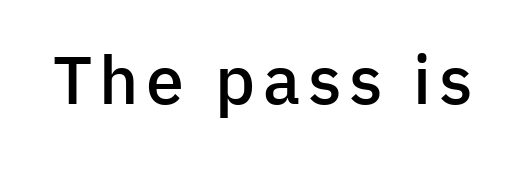
Q: Is the text bold? A: Semi-bold.
Q: Is the text italic (slanted)? A: No, it is upright.
Q: Is the typeface a serif or a sans-serif typeface? A: Sans-serif.
Q: Is the text underlined? A: No.
Q: Width (condensed, normal, or wide)? A: Normal.
Q: Stroke contrast? A: Low.
Q: x-height? A: Medium.
Q: Monospaced? A: No.
